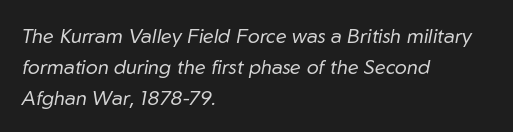
The image shows 20 px text type, italic (leaning right); set left-aligned, normal line spacing (1.54x), normal letter spacing, not underlined.
